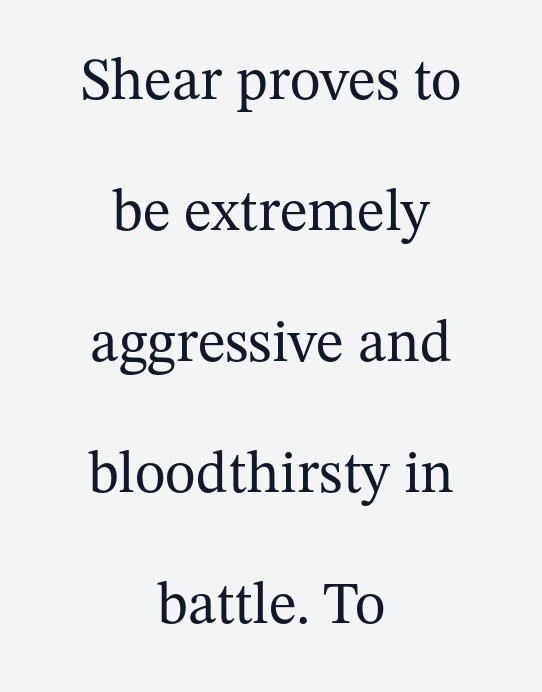
I'd call this a serif setting — the letters wear small feet. One glance says open: line gaps are wider than usual. The rendering keeps characters at their native spacing. The specimen omits any rule beneath the text block's lines. One-word summary of the alignment: center.
